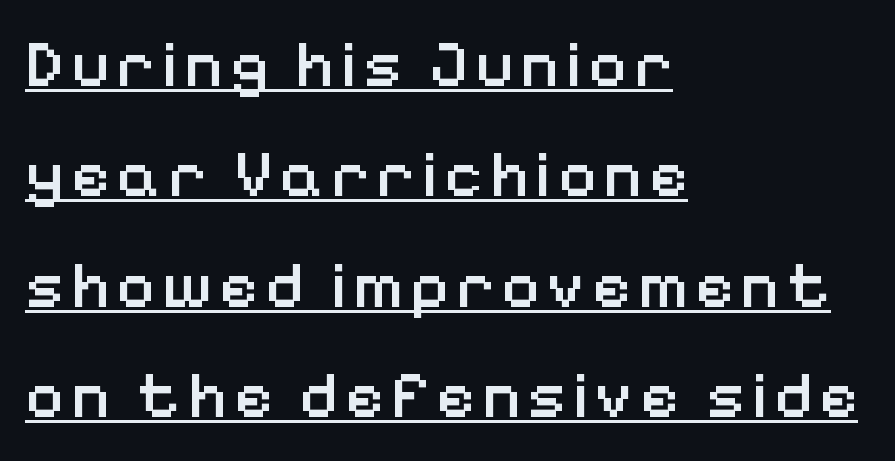
What decoration does the sample have? An underline. Teacher's note: observe the even left margin — that is flush-left alignment. If you measured baseline to baseline, you'd find a middling distance. The axis of the letterforms is exactly vertical. You can tell from the bare stems that sans-serif type was used. Think of a printed novel: that variable character pitch is what you see here.
